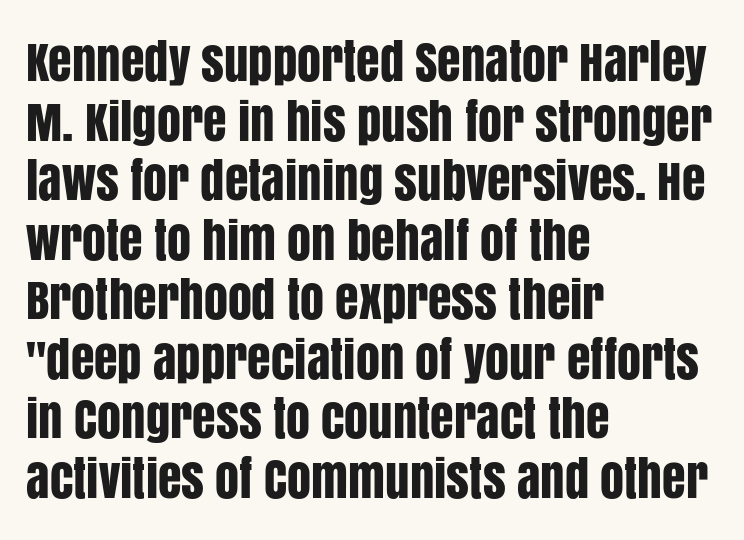
{"serif": "no", "italic": "no", "width": "condensed", "stroke_contrast": "low", "x_height": "large", "monospaced": "no", "underline": "no", "align": "left", "line_spacing_ratio": 1.24, "letter_spacing": "normal", "letter_spacing_em": 0.0, "glyph_px": 48}
